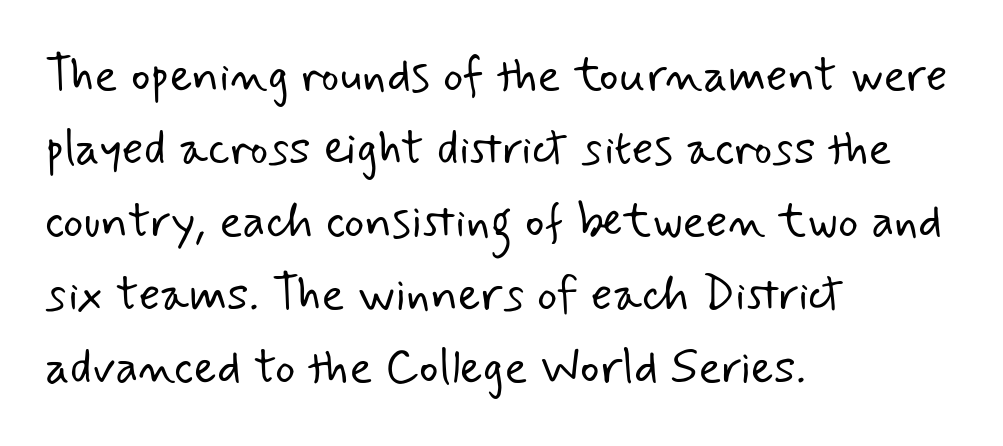
Think of a printed novel: that variable character pitch is what you see here. These lines keep a tight, regular rhythm from letter to letter. Every row of glyphs begins at an identical x-position on the left. The gap between lines stays unmarked.
